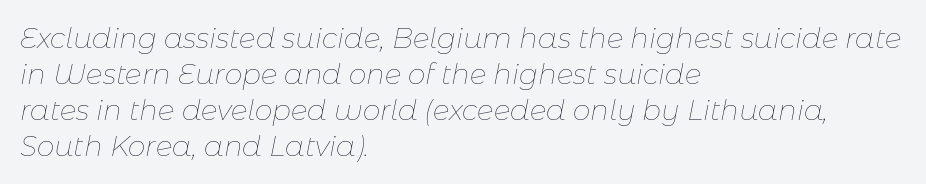
{"italic": "yes", "lean": "right", "slant_degrees": 11, "bold": "no", "weight": "thin", "width": "normal", "stroke_contrast": "low", "x_height": "medium", "monospaced": "no", "underline": "no", "align": "left", "line_spacing": "normal", "line_spacing_ratio": 1.28, "letter_spacing": "normal", "letter_spacing_em": 0.0, "glyph_px": 28}
